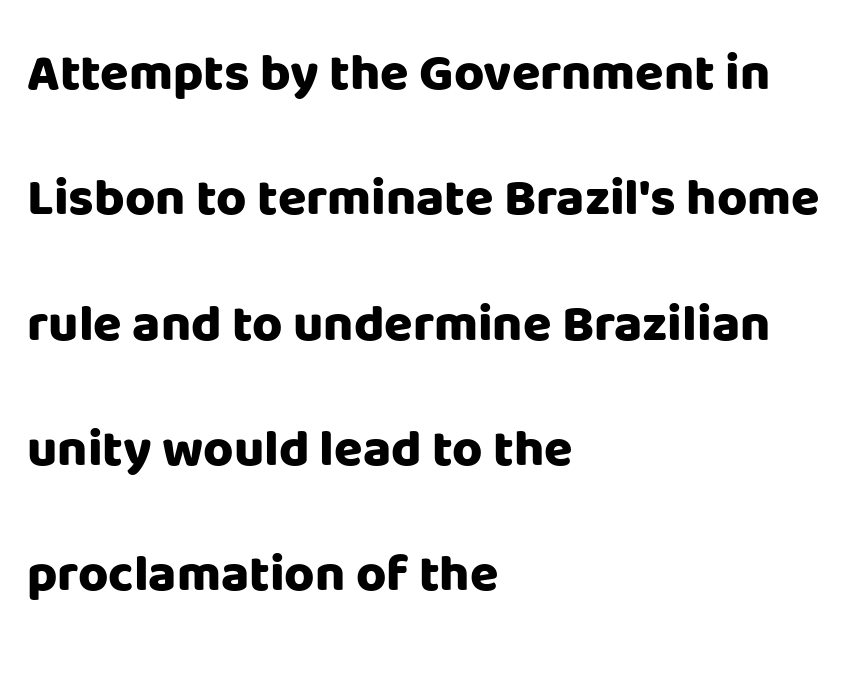
The image shows 52 px heavy sans-serif type, upright; set left-aligned, loose line spacing (2.41x), normal letter spacing, not underlined; low stroke contrast and a large x-height.
